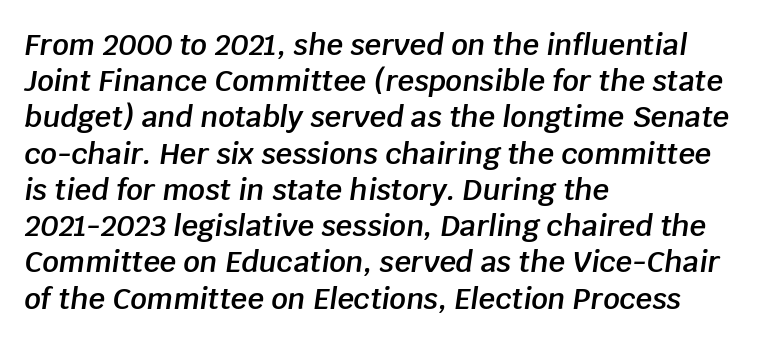
Observe the ordinary spacing: letters are neighbours, not strangers. This is the in-between weight designers call semibold or demi. Reading down the column, the eye jumps a familiar distance to each next line. This rendering features lettering with no underline. Compared with a centered layout, this one pins lines to the left instead.
